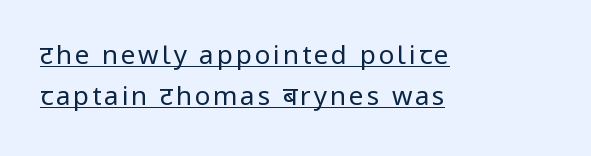
Q: Is the text bold? A: No.
Q: Is the text italic (slanted)? A: No, it is upright.
Q: Is the text underlined? A: Yes.
Q: How is the paragraph aligned? A: Left-aligned.
Q: Is the spacing between lines tight, normal or loose? A: Normal.
